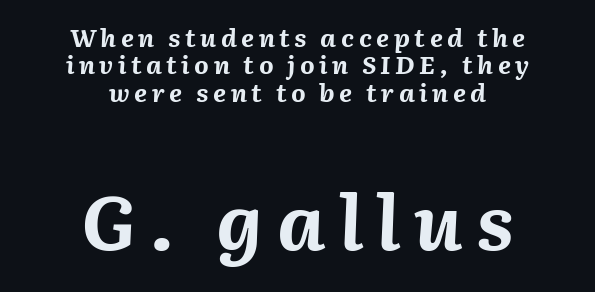
{"italic": "yes", "lean": "right", "slant_degrees": 2, "bold": "yes", "weight": "bold", "width": "normal", "stroke_contrast": "medium", "x_height": "medium", "monospaced": "no", "underline": "no", "align": "center", "line_spacing": "tight", "line_spacing_ratio": 1.1, "larger_block": "second", "size_ratio": 3.04, "glyph_px": 76}
